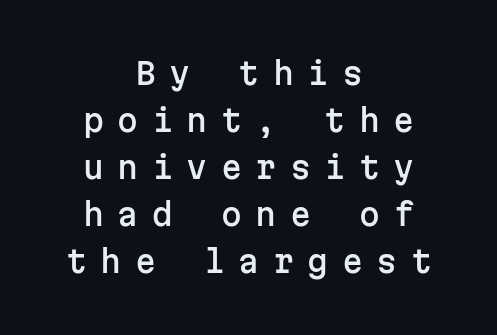
Q: Is the text italic (slanted)? A: No, it is upright.
Q: Is the typeface a serif or a sans-serif typeface? A: Sans-serif.
Q: Is the text underlined? A: No.
Q: How is the paragraph aligned? A: Centered.
Q: Is the spacing between letters normal or unusually wide? A: Unusually wide.
Q: Is the spacing between lines tight, normal or loose? A: Normal.
Q: Width (condensed, normal, or wide)? A: Normal.
Q: Stroke contrast? A: Low.
Q: x-height? A: Medium.
Q: Monospaced? A: Yes.
